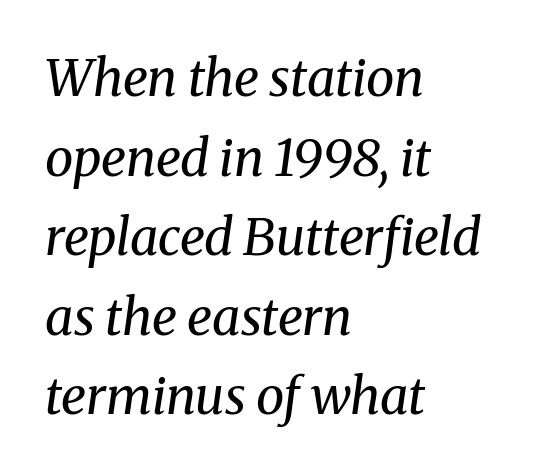
Q: Is the text bold? A: No.
Q: Is the text italic (slanted)? A: Yes, it leans right by about 8 degrees.
Q: Is the typeface a serif or a sans-serif typeface? A: Serif.
Q: Is the text underlined? A: No.
Q: How is the paragraph aligned? A: Left-aligned.
Q: Is the spacing between letters normal or unusually wide? A: Normal.
Q: Is the spacing between lines tight, normal or loose? A: Normal.
Q: Width (condensed, normal, or wide)? A: Normal.
Q: Stroke contrast? A: Medium.
Q: x-height? A: Medium.
Q: Monospaced? A: No.
